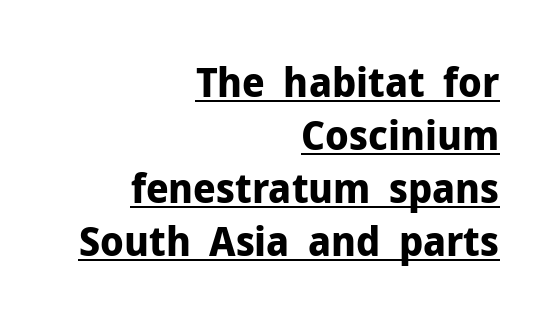
Compared with undecorated copy, this sample adds a rule below the words. If you drew a line through each stem, it would be perfectly vertical. Unlike a traditional serif, this face leaves its strokes unadorned. Do the characters align in a grid? No, the font is proportional. Summary of weight: heavy, a full bold.
